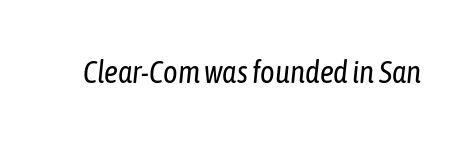
{"italic": "yes", "lean": "right", "slant_degrees": 6, "bold": "no", "weight": "regular", "width": "condensed", "stroke_contrast": "low", "x_height": "medium", "monospaced": "no", "underline": "no", "letter_spacing": "normal", "letter_spacing_em": 0.0, "glyph_px": 31}
